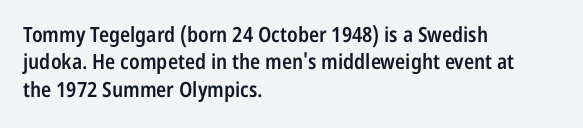
Line beginnings align vertically; line endings do not. Weight: semibold (demi). Tracking here is standard; glyphs follow each other at the usual distance. If you drew a line through each stem, it would be perfectly vertical. Has an underline been added? It has not.
